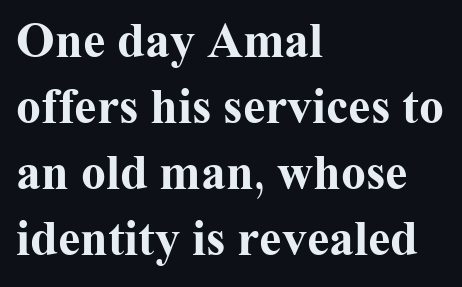
Strokes here are thick enough to call this a true bold. No extra tracking has been applied to these lines. One-word summary of the alignment: left. In terms of posture, this sample is upright.
